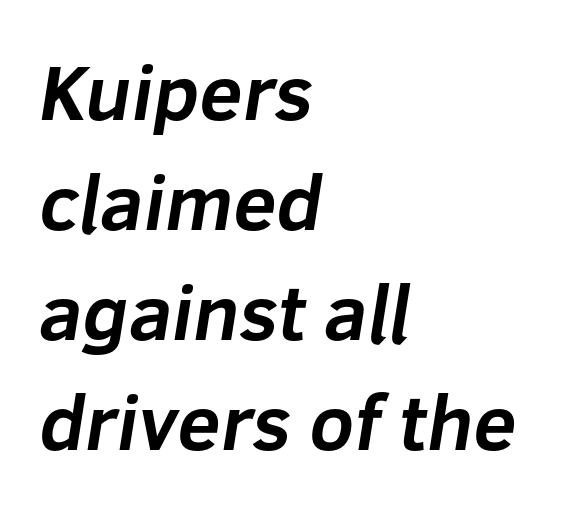
{"serif": "no", "bold": "yes", "weight": "bold", "width": "normal", "stroke_contrast": "low", "x_height": "medium", "monospaced": "no", "underline": "no", "align": "left", "line_spacing": "normal", "line_spacing_ratio": 1.41, "letter_spacing": "normal", "letter_spacing_em": 0.0, "glyph_px": 78}
